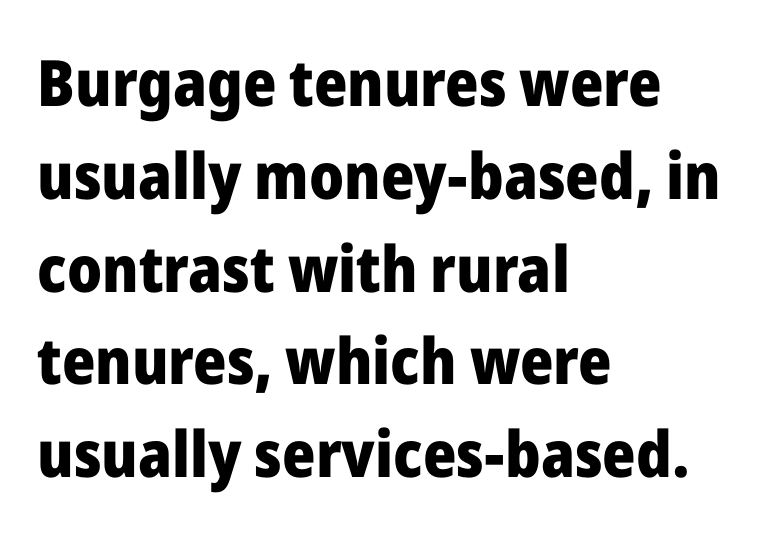
The image shows 64 px heavy sans-serif type, upright; set left-aligned, normal line spacing (1.45x), normal letter spacing, not underlined; low stroke contrast and a medium x-height.
